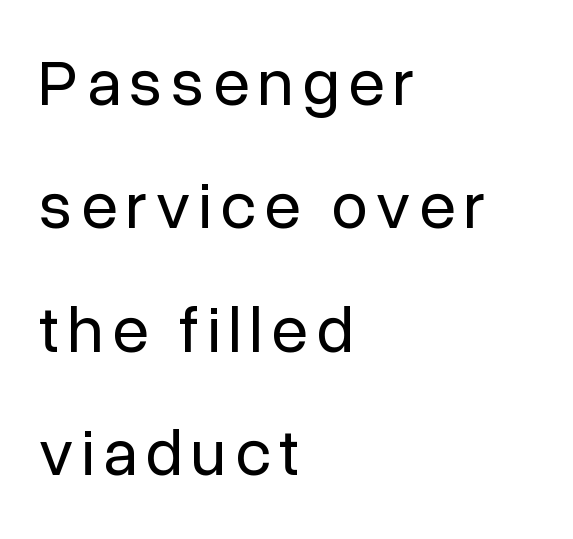
Q: Is the text bold? A: No.
Q: Is the text italic (slanted)? A: No, it is upright.
Q: Is the typeface a serif or a sans-serif typeface? A: Sans-serif.
Q: Is the text underlined? A: No.
Q: How is the paragraph aligned? A: Left-aligned.
Q: Width (condensed, normal, or wide)? A: Normal.
Q: Stroke contrast? A: Low.
Q: x-height? A: Medium.
Q: Monospaced? A: No.
